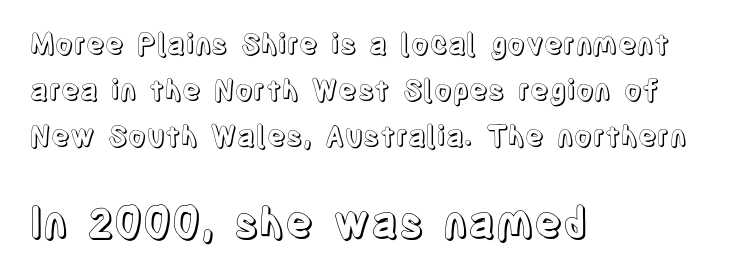
The image shows 42 px condensed type, upright; set left-aligned, normal line spacing (1.65x), normal letter spacing, not underlined; the second (bottom) block is 1.5x larger; a large x-height.
